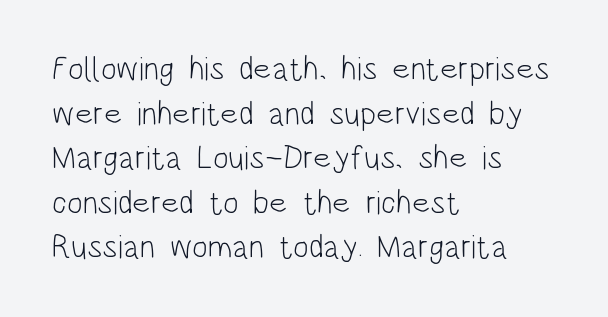
{"serif": "no", "italic": "no", "bold": "no", "weight": "light", "width": "condensed", "stroke_contrast": "low", "x_height": "large", "monospaced": "no", "underline": "no", "align": "left", "line_spacing": "normal", "line_spacing_ratio": 1.35, "letter_spacing": "normal", "letter_spacing_em": 0.0, "glyph_px": 33}
